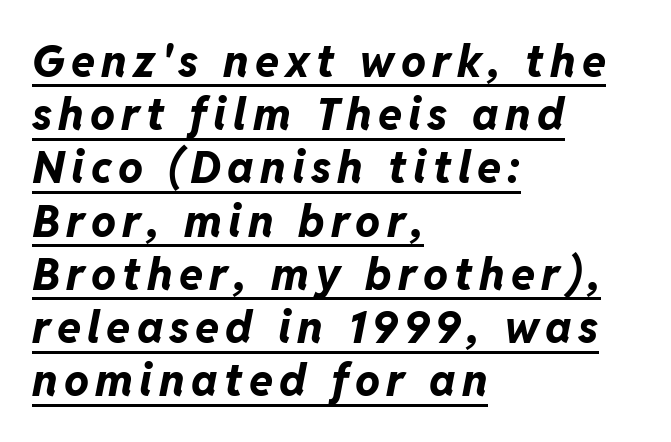
The image shows 44 px bold type, italic (leaning right); set left-aligned, line spacing 1.21x, underlined; low stroke contrast and a medium x-height.
